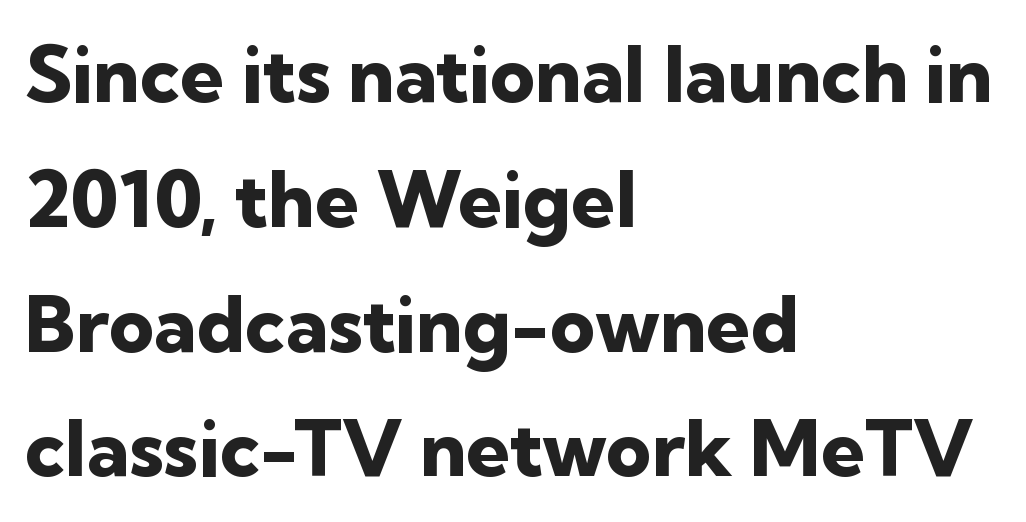
This sample keeps an unexceptional amount of space between lines. Caption: multi-line text, flush left, ragged right. Ordinary non-slanted type is in use. The rendering uses a bold face; every stroke is thick and dark. Think of a printed novel: that variable character pitch is what you see here.
